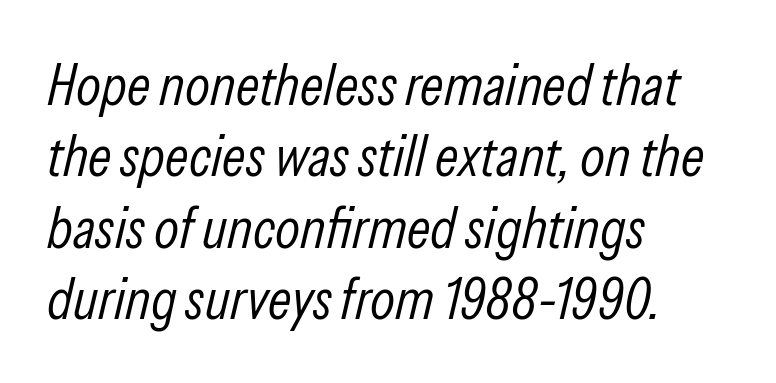
The image shows 58 px light, condensed type, italic (leaning right); set left-aligned, line spacing 1.23x, normal letter spacing, not underlined; low stroke contrast and a medium x-height.
